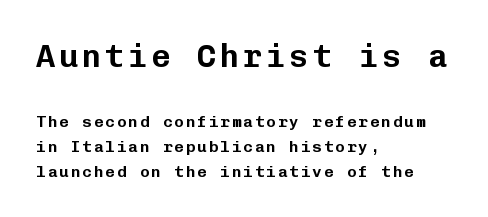
The image shows 32 px sans-serif type, upright, monospaced; set left-aligned, normal line spacing (1.55x), not underlined; the first (top) block is 2.0x larger; low stroke contrast and a medium x-height.
